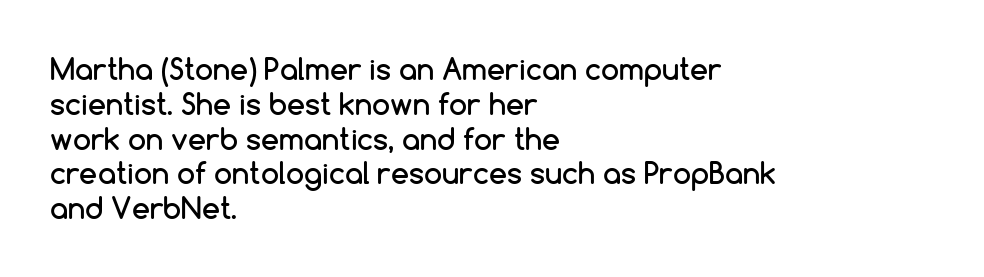
{"serif": "no", "italic": "no", "width": "normal", "stroke_contrast": "low", "x_height": "medium", "monospaced": "no", "underline": "no", "align": "left", "line_spacing_ratio": 1.2, "letter_spacing": "normal", "letter_spacing_em": 0.0, "glyph_px": 29}
